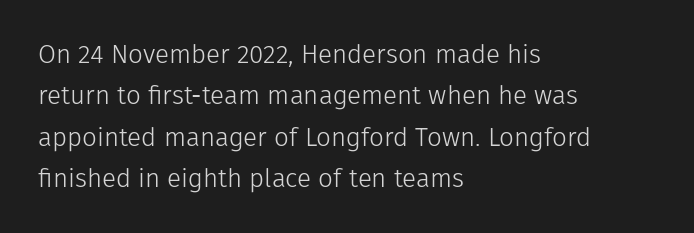
Q: Is the text bold? A: No.
Q: Is the text italic (slanted)? A: No, it is upright.
Q: Is the text underlined? A: No.
Q: How is the paragraph aligned? A: Left-aligned.
Q: Is the spacing between letters normal or unusually wide? A: Normal.
Q: Is the spacing between lines tight, normal or loose? A: Normal.
